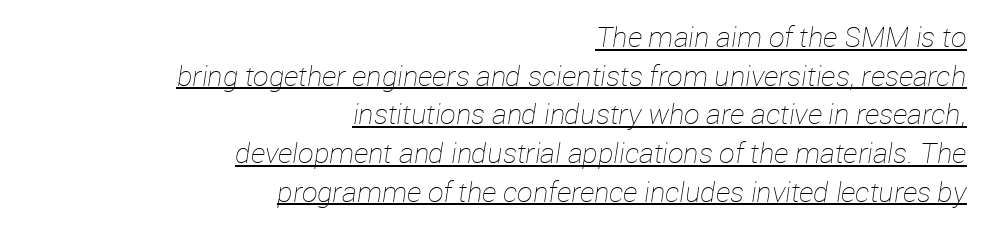
A light-to-regular cut is what we see here. In CSS terms this would be text-align: right. Descenders here cross a horizontal rule under the line. Honestly, the letter spacing is just normal — you wouldn't notice it. Each letter keeps its own natural width here, so spacing adapts to shape. Rows of type keep a routine distance in the vertical direction.
